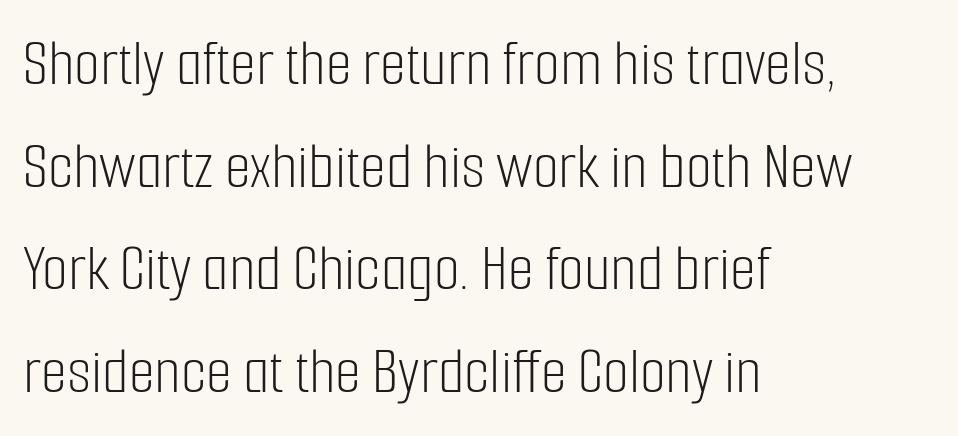
Q: Is the text bold? A: No.
Q: Is the text italic (slanted)? A: No, it is upright.
Q: Is the typeface a serif or a sans-serif typeface? A: Sans-serif.
Q: Is the text underlined? A: No.
Q: How is the paragraph aligned? A: Left-aligned.
Q: Is the spacing between letters normal or unusually wide? A: Normal.
Q: Is the spacing between lines tight, normal or loose? A: Normal.
Q: Width (condensed, normal, or wide)? A: Condensed.
Q: Stroke contrast? A: Low.
Q: x-height? A: Medium.
Q: Monospaced? A: No.
